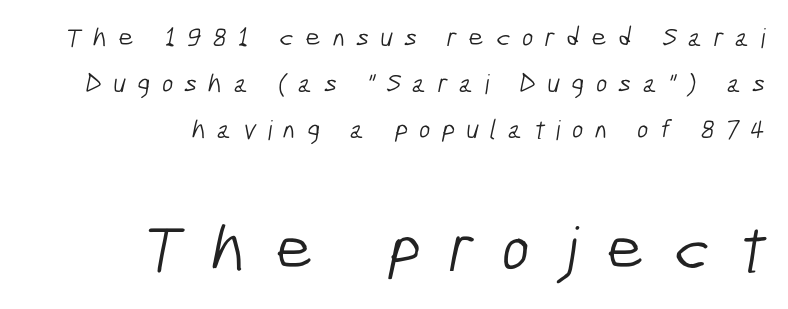
{"serif": "no", "bold": "no", "weight": "light", "width": "condensed", "stroke_contrast": "low", "x_height": "medium", "monospaced": "no", "underline": "no", "align": "right", "line_spacing_ratio": 1.71, "letter_spacing": "wide", "letter_spacing_em": 0.42, "larger_block": "second", "size_ratio": 2.48, "glyph_px": 67}
